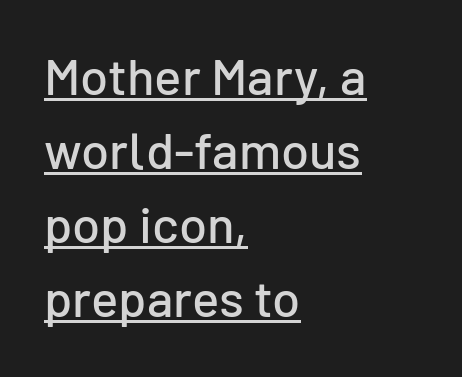
Q: Is the text italic (slanted)? A: No, it is upright.
Q: Is the typeface a serif or a sans-serif typeface? A: Sans-serif.
Q: Is the text underlined? A: Yes.
Q: How is the paragraph aligned? A: Left-aligned.
Q: Is the spacing between letters normal or unusually wide? A: Normal.
Q: Is the spacing between lines tight, normal or loose? A: Normal.
Q: Width (condensed, normal, or wide)? A: Normal.
Q: Stroke contrast? A: Low.
Q: x-height? A: Medium.
Q: Monospaced? A: No.
